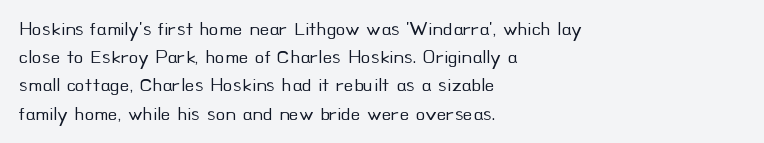
Nobody drew a line under any word here. When letters stand straight like this, we call the style roman or upright. The lines sit at an ordinary, default distance from one another. Summary of weight: not heavy and not bold.
